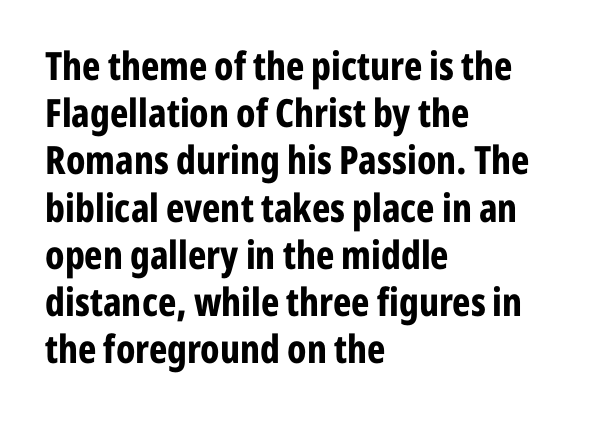
Descenders hang freely into open space. The gaps between neighbouring characters are ordinary and unremarkable. A dark, heavy texture on the line: the type is bold. Type style note: lacks serifs.
